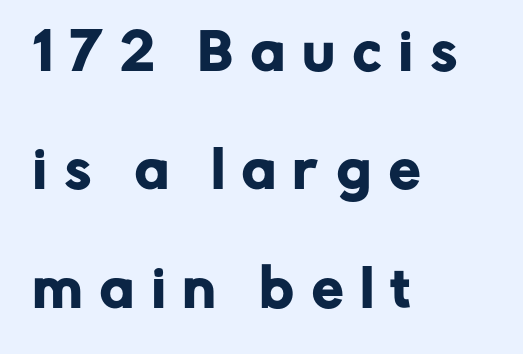
The image shows 50 px sans-serif type, upright; set left-aligned, loose line spacing (2.37x), unusually wide letter spacing (+0.37 em), not underlined; low stroke contrast and a medium x-height.
